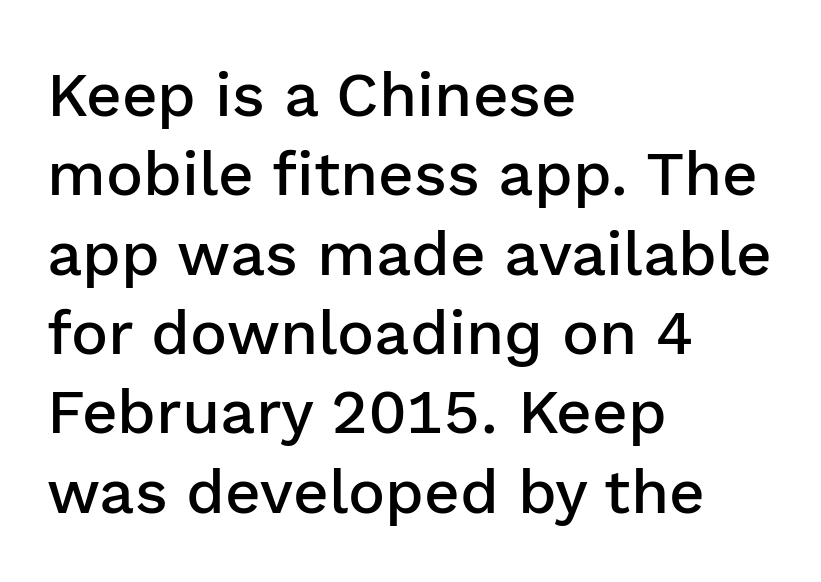
A semibold gives these letters moderate extra thickness, short of bold. In terms of leading, this rendering sits right in the middle. Nobody drew a line under any word here. Default kerning and tracking; the words read as compact shapes.
